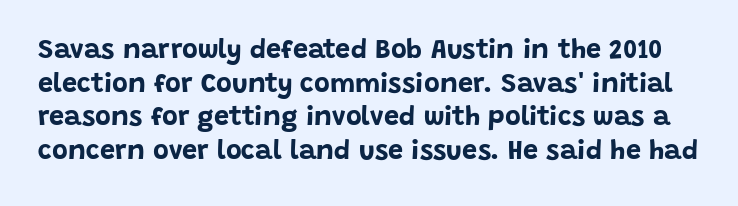
Summary of vertical rhythm: regular, with standard interline spacing. The space beneath each line is pristine and unruled. Emphasis by weight is at full strength: bold. The letters stand straight up with perfectly vertical stems. The line texture is even and compact thanks to regular tracking.
